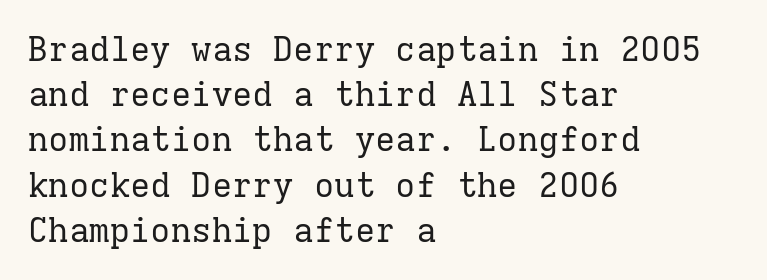
A normal amount of white space separates one row of letters from the next. When letters stand straight like this, we call the style roman or upright. The gaps between neighbouring characters are ordinary and unremarkable. Monospaced: the letters line up in strict vertical columns. Stems here are at most as thick as an everyday book face. Reading down the block, your eye returns to a fixed left position each line.
